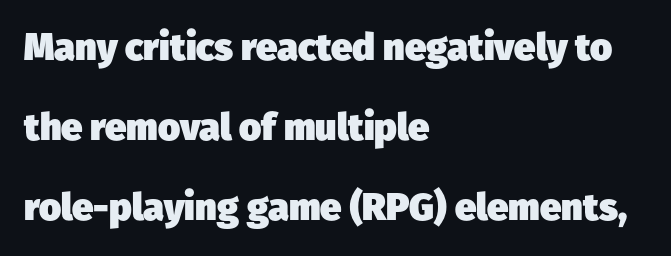
The image shows 38 px heavy sans-serif type; set left-aligned, loose line spacing (2.11x), normal letter spacing, not underlined; low stroke contrast and a medium x-height.
